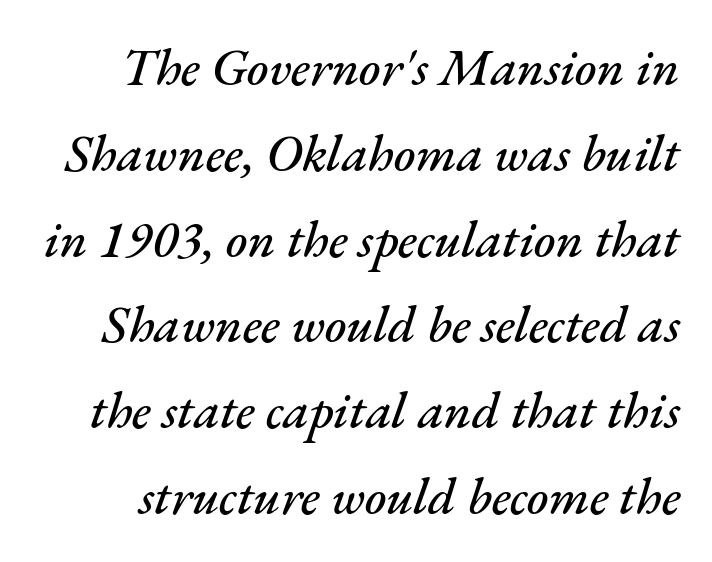
Regarding leading, the lines here are spaced in the standard way. This rendering leaves character spacing at its baseline value. The rendering uses natural spacing where letterforms have individual widths. Lines of text with bare space underneath.
